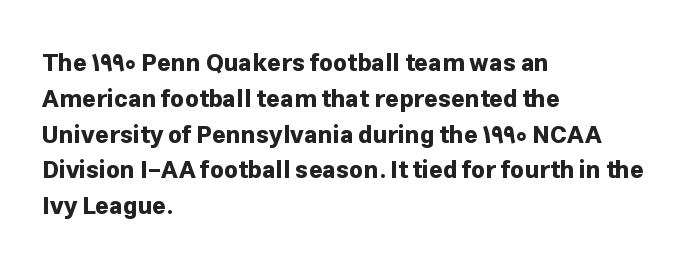
The image shows 24 px bold type, upright; set left-aligned, normal line spacing (1.49x), normal letter spacing, not underlined.
